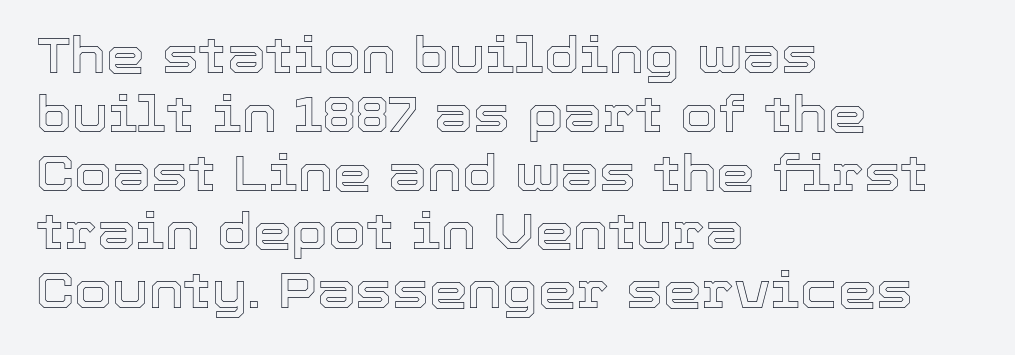
The face used here is rendered with its standard letterfit. This is the regular roman posture of the typeface. Honestly, there is no underline to notice here at all. Notice how the passage keeps a crisp vertical edge on the left only. Looks like regular typesetting: each glyph gets only the width it needs.
